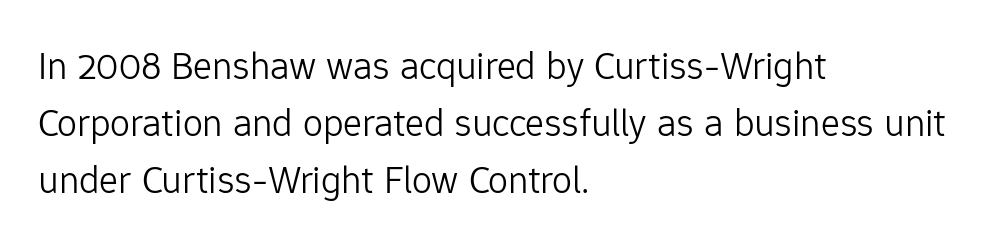
The image shows 40 px light sans-serif type, upright; set left-aligned, normal line spacing (1.43x), normal letter spacing, not underlined; low stroke contrast and a medium x-height.
